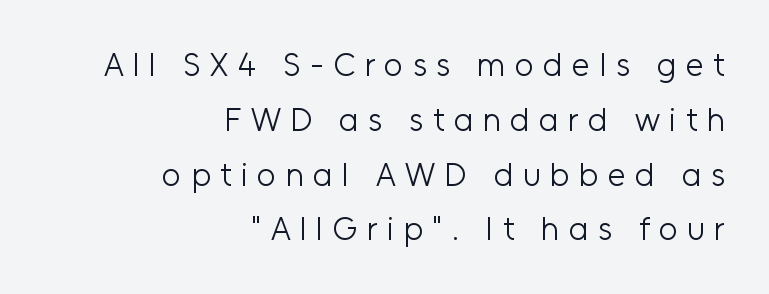
Heft: none added — not bold. Looks like regular typesetting: each glyph gets only the width it needs. The space beneath each line is pristine and unruled. Posture: vertical.
